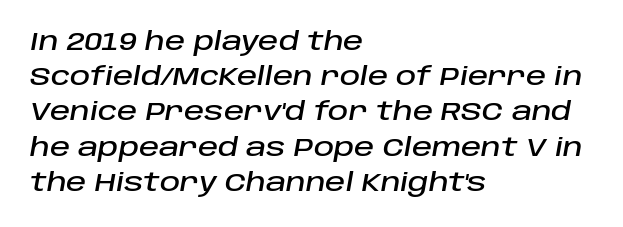
Every row of glyphs begins at an identical x-position on the left. The vertical gap from one line to the next is medium. Bare-footed words on every line. Characters follow at the spacing the type designer built in.
